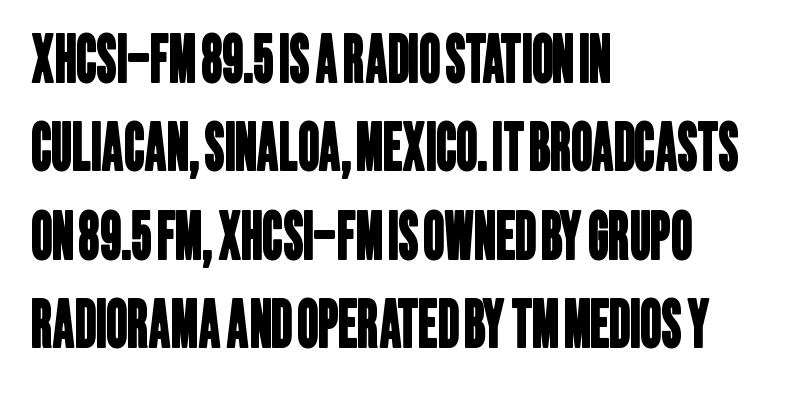
{"serif": "no", "width": "condensed", "stroke_contrast": "low", "x_height": "large", "monospaced": "no", "underline": "no", "align": "left", "line_spacing": "normal", "line_spacing_ratio": 1.36, "letter_spacing": "normal", "letter_spacing_em": 0.0, "glyph_px": 65}
